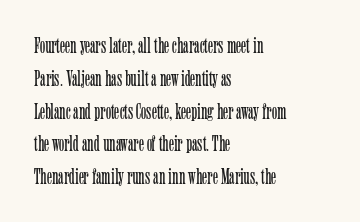
The image shows 22 px text type, upright; set left-aligned, normal line spacing (1.49x), normal letter spacing, not underlined.
